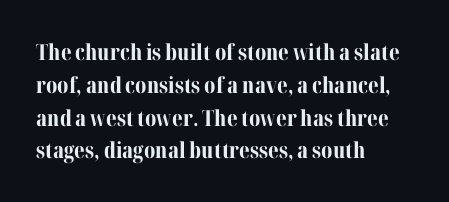
{"italic": "no", "bold": "yes", "underline": "no", "align": "left", "line_spacing": "normal", "line_spacing_ratio": 1.49, "letter_spacing": "normal", "letter_spacing_em": 0.0, "glyph_px": 22}
